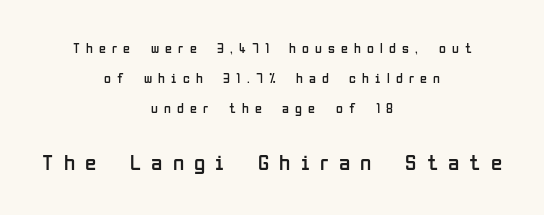
The horizontal fit of the characters is loose and conspicuously gappy. Italic? Not at all — the glyphs are vertical. Summary of weight: not heavy and not bold. Character size in the trailing block exceeds that of the leading block.
